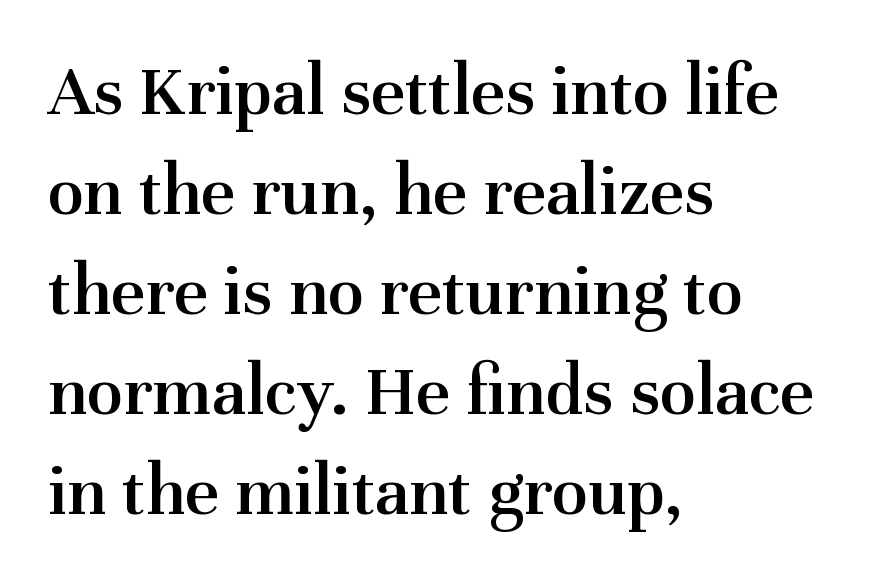
Stroke terminals: seriffed. Vertically, the passage feels balanced, rows spaced as you'd expect. The paragraph has a hard left edge and a soft right edge. Each letter keeps its own natural width here, so spacing adapts to shape.
